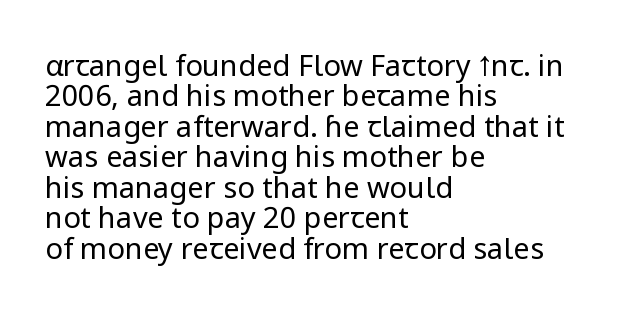
Where is the straight margin? On the left. The line-height multiplier appears low, near solid setting. Unbolded letterforms with no extra heft. Posture: straight, roman, zero tilt. Are there feet on the stems? There aren't — it's a sans.
